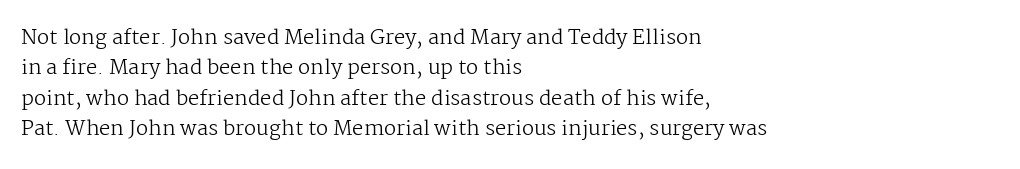
The image shows 20 px text type, upright; set left-aligned, normal line spacing (1.52x), normal letter spacing, not underlined.
